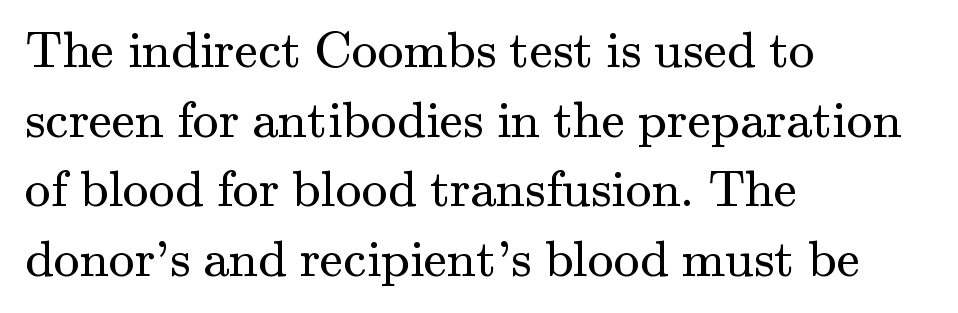
{"serif": "yes", "italic": "no", "bold": "no", "weight": "regular", "width": "normal", "stroke_contrast": "medium", "x_height": "small", "monospaced": "no", "underline": "no", "align": "left", "line_spacing": "normal", "line_spacing_ratio": 1.34, "letter_spacing": "normal", "letter_spacing_em": 0.0, "glyph_px": 52}
